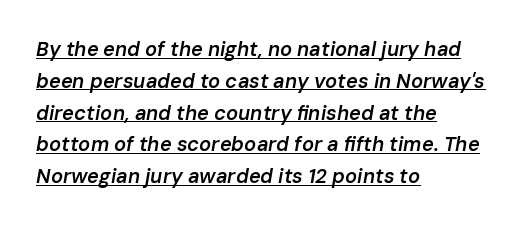
Q: Is the text bold? A: Semi-bold.
Q: Is the text italic (slanted)? A: Yes, it leans right by about 10 degrees.
Q: Is the text underlined? A: Yes.
Q: How is the paragraph aligned? A: Left-aligned.
Q: Is the spacing between letters normal or unusually wide? A: Normal.
Q: Is the spacing between lines tight, normal or loose? A: Normal.
